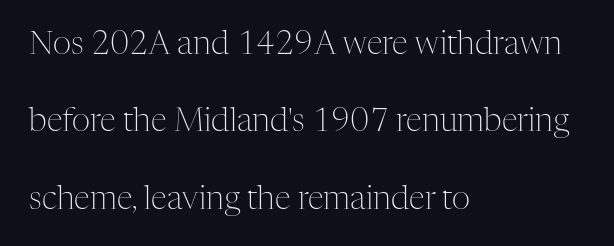
{"serif": "yes", "italic": "no", "bold": "no", "weight": "light", "width": "normal", "stroke_contrast": "medium", "x_height": "medium", "monospaced": "no", "underline": "no", "align": "left", "line_spacing": "loose", "line_spacing_ratio": 2.42, "letter_spacing": "normal", "letter_spacing_em": 0.0, "glyph_px": 32}
